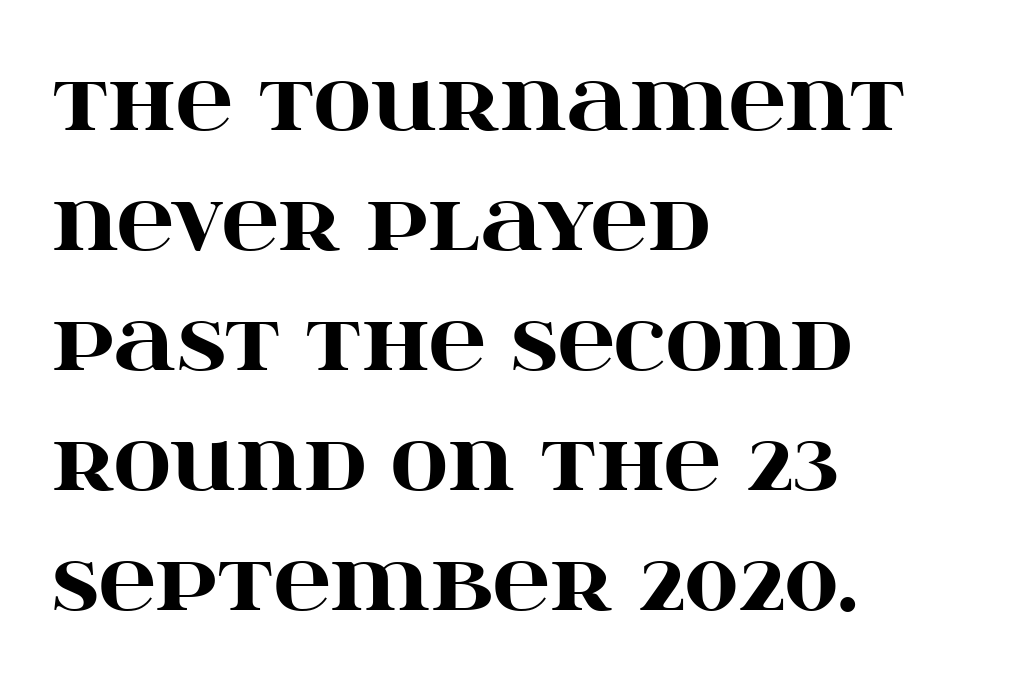
Q: Is the text bold? A: Yes.
Q: Is the text italic (slanted)? A: No, it is upright.
Q: Is the typeface a serif or a sans-serif typeface? A: Serif.
Q: Is the text underlined? A: No.
Q: How is the paragraph aligned? A: Left-aligned.
Q: Is the spacing between letters normal or unusually wide? A: Normal.
Q: Is the spacing between lines tight, normal or loose? A: Normal.
Q: Width (condensed, normal, or wide)? A: Wide.
Q: Stroke contrast? A: High.
Q: x-height? A: Large.
Q: Monospaced? A: No.
